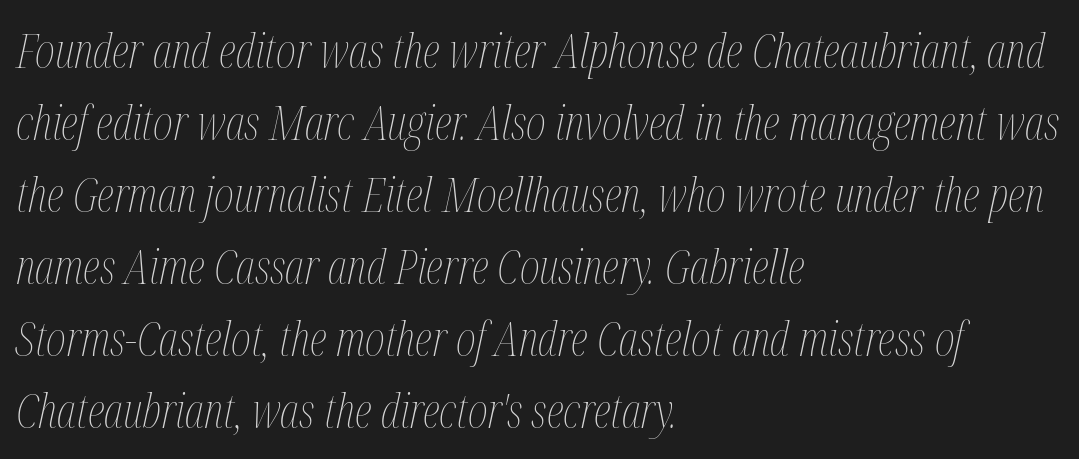
Q: Is the text bold? A: No.
Q: Is the text italic (slanted)? A: Yes, it leans right by about 12 degrees.
Q: Is the text underlined? A: No.
Q: How is the paragraph aligned? A: Left-aligned.
Q: Is the spacing between letters normal or unusually wide? A: Normal.
Q: Is the spacing between lines tight, normal or loose? A: Normal.
Q: Width (condensed, normal, or wide)? A: Condensed.
Q: Stroke contrast? A: Medium.
Q: x-height? A: Medium.
Q: Monospaced? A: No.
